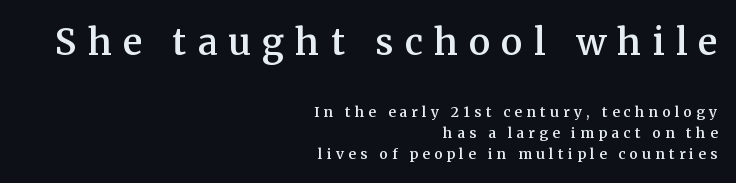
Q: Is the text bold? A: Semi-bold.
Q: Is the text italic (slanted)? A: No, it is upright.
Q: Is the typeface a serif or a sans-serif typeface? A: Serif.
Q: Is the text underlined? A: No.
Q: How is the paragraph aligned? A: Right-aligned.
Q: Is the spacing between letters normal or unusually wide? A: Unusually wide.
Q: Is the spacing between lines tight, normal or loose? A: Normal.
Q: Which block of text is set in a larger size, the first (top) or the second (bottom)? A: The first (top) one.
Q: Width (condensed, normal, or wide)? A: Normal.
Q: Stroke contrast? A: Medium.
Q: x-height? A: Medium.
Q: Monospaced? A: No.
